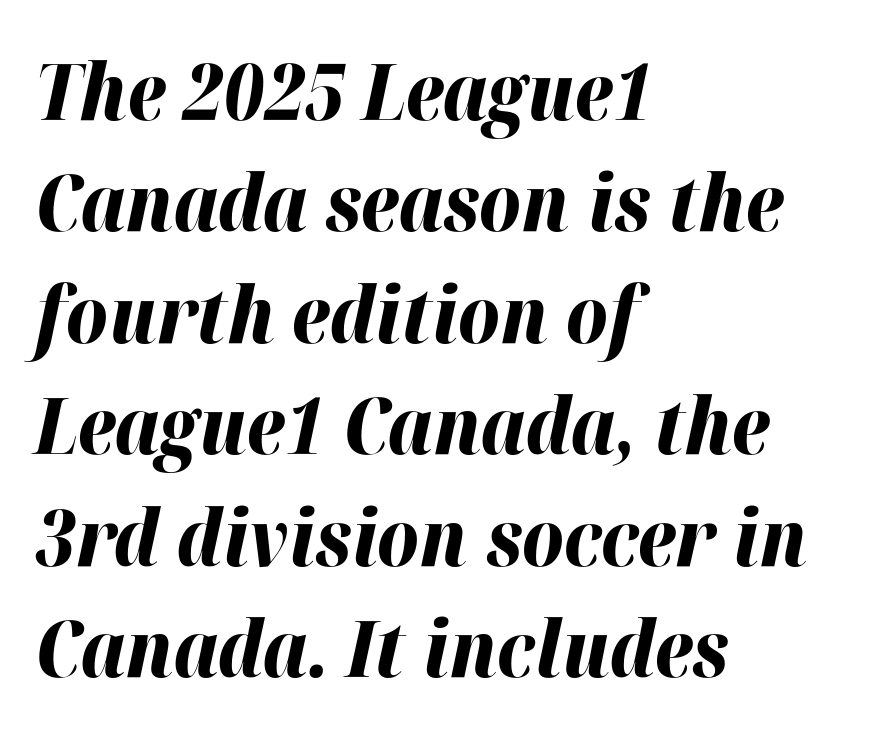
Default kerning and tracking; the words read as compact shapes. The rendering uses natural spacing where letterforms have individual widths. Any mark beneath the type? The region is blank. In terms of leading, this rendering sits right in the middle. The whole block is typeset with a tilt. These lines stack with their left ends in a neat column.
